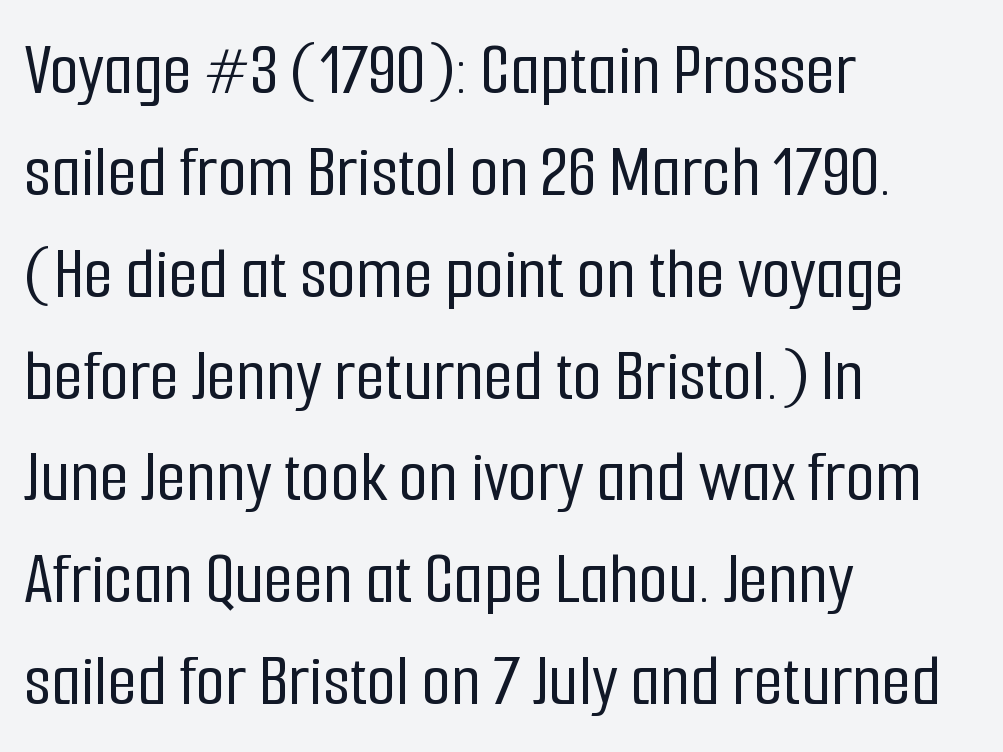
Q: Is the text italic (slanted)? A: No, it is upright.
Q: Is the typeface a serif or a sans-serif typeface? A: Sans-serif.
Q: Is the text underlined? A: No.
Q: How is the paragraph aligned? A: Left-aligned.
Q: Is the spacing between letters normal or unusually wide? A: Normal.
Q: Is the spacing between lines tight, normal or loose? A: Normal.
Q: Width (condensed, normal, or wide)? A: Condensed.
Q: Stroke contrast? A: Low.
Q: x-height? A: Medium.
Q: Monospaced? A: No.
